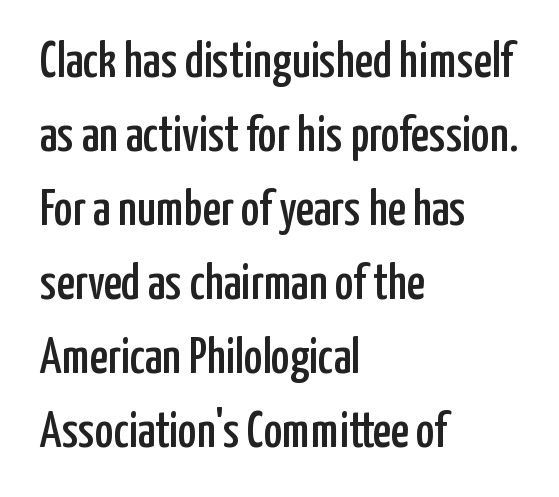
{"serif": "no", "italic": "no", "width": "condensed", "stroke_contrast": "low", "x_height": "medium", "monospaced": "no", "underline": "no", "align": "left", "line_spacing": "normal", "line_spacing_ratio": 1.48, "letter_spacing": "normal", "letter_spacing_em": 0.0, "glyph_px": 50}
